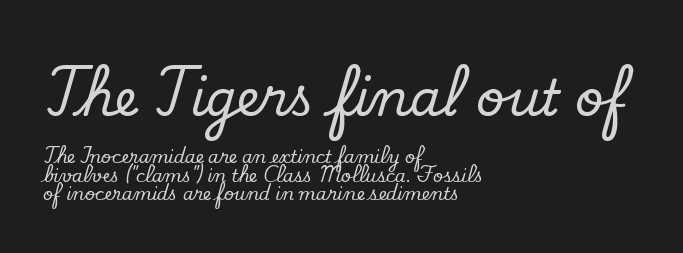
Q: Is the text italic (slanted)? A: Yes.
Q: Is the typeface a serif or a sans-serif typeface? A: Serif.
Q: Is the text underlined? A: No.
Q: How is the paragraph aligned? A: Left-aligned.
Q: Is the spacing between letters normal or unusually wide? A: Normal.
Q: Is the spacing between lines tight, normal or loose? A: Tight.
Q: Which block of text is set in a larger size, the first (top) or the second (bottom)? A: The first (top) one.
Q: Width (condensed, normal, or wide)? A: Normal.
Q: Stroke contrast? A: Low.
Q: x-height? A: Small.
Q: Monospaced? A: No.
